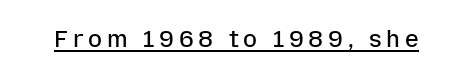
Q: Is the text bold? A: Semi-bold.
Q: Is the text italic (slanted)? A: No, it is upright.
Q: Is the text underlined? A: Yes.
Q: Is the spacing between letters normal or unusually wide? A: Unusually wide.
